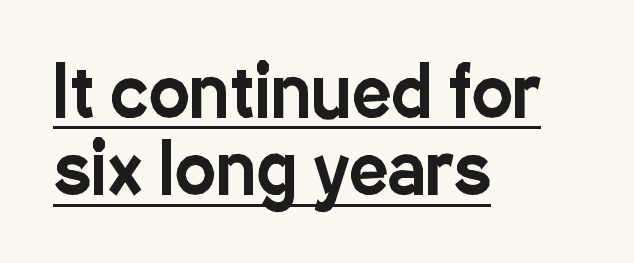
{"serif": "no", "italic": "no", "width": "condensed", "stroke_contrast": "low", "x_height": "medium", "monospaced": "no", "underline": "yes", "align": "left", "line_spacing": "tight", "line_spacing_ratio": 1.12, "letter_spacing": "normal", "letter_spacing_em": 0.0, "glyph_px": 69}
